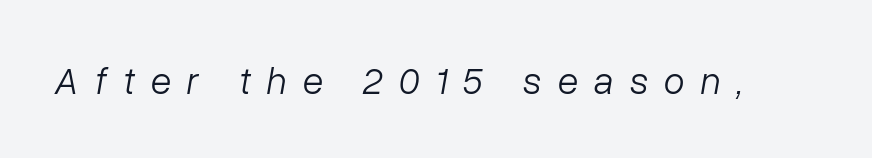
A light-to-regular cut is what we see here. A typesetter would call this proportional, since set widths differ per character. The foot of each line stays bare and open. Looking at the ascenders, they clearly lean. Students, note that the glyphs here are deliberately spaced far apart.
